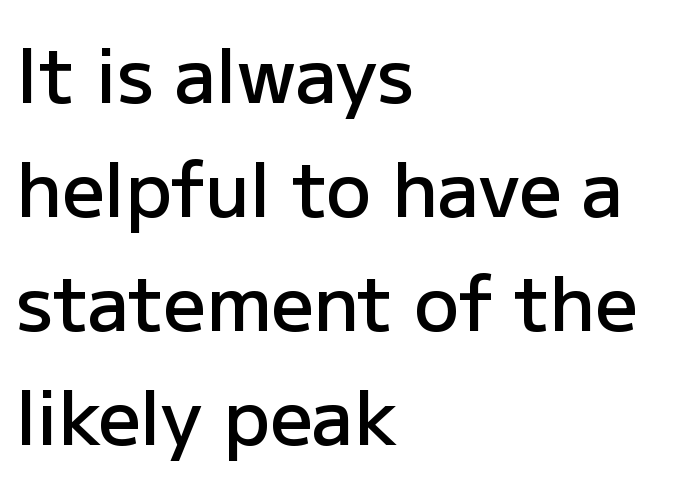
Varying glyph widths throughout — classic text-font behaviour. Font category for this specimen: sans-serif. This sample keeps an unexceptional amount of space between lines. The zone under the glyphs is completely vacant.
